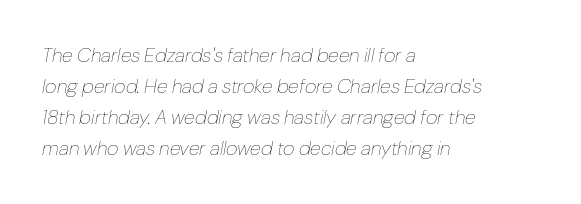
{"italic": "yes", "lean": "right", "slant_degrees": 10, "bold": "no", "underline": "no", "align": "left", "line_spacing": "normal", "line_spacing_ratio": 1.55, "letter_spacing": "normal", "letter_spacing_em": 0.0, "glyph_px": 20}
